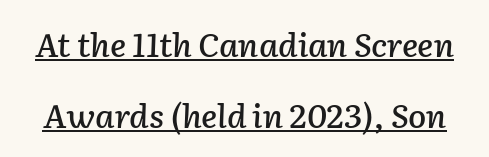
{"italic": "yes", "lean": "right", "slant_degrees": 2, "width": "normal", "stroke_contrast": "low", "x_height": "medium", "monospaced": "no", "underline": "yes", "line_spacing": "loose", "line_spacing_ratio": 2.14, "letter_spacing": "normal", "letter_spacing_em": 0.0, "glyph_px": 33}
